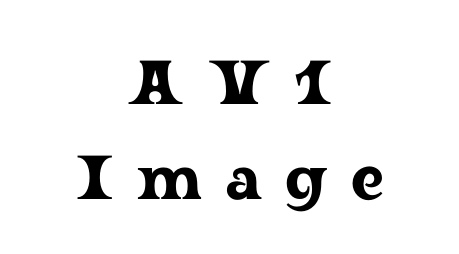
The image shows 62 px wide serif type, upright; set centered, normal line spacing (1.53x), unusually wide letter spacing (+0.38 em), not underlined; low stroke contrast and a medium x-height.
